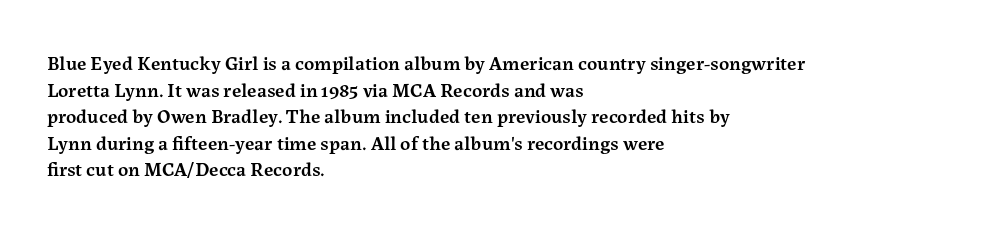
The specimen omits any rule beneath the text block's lines. Ordinary non-slanted type is in use. The tracking reads as untouched default to a designer's eye. Casual observation: everything's shoved over to the left. Honestly, the row spacing looks completely unremarkable.
